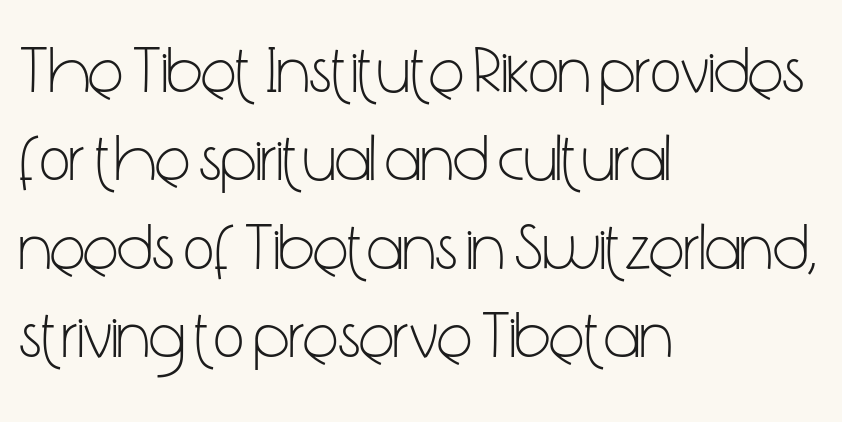
{"serif": "no", "italic": "no", "bold": "no", "weight": "light", "width": "condensed", "stroke_contrast": "low", "x_height": "medium", "monospaced": "no", "underline": "no", "align": "left", "line_spacing": "normal", "line_spacing_ratio": 1.34, "letter_spacing": "normal", "letter_spacing_em": 0.0, "glyph_px": 66}
